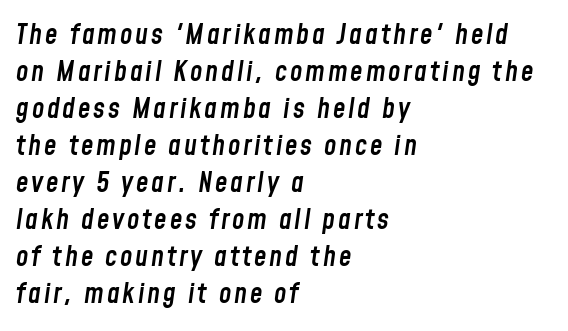
The image shows 28 px semibold, condensed type, italic (leaning right); set left-aligned, normal line spacing (1.32x), not underlined; low stroke contrast and a medium x-height.
